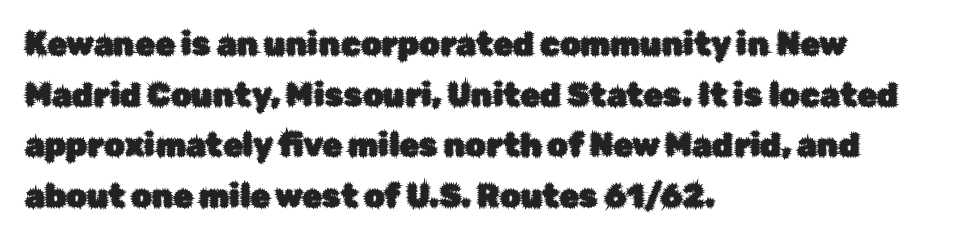
The image shows 32 px sans-serif type, upright; set left-aligned, normal line spacing (1.58x), normal letter spacing, not underlined; low stroke contrast and a medium x-height.
